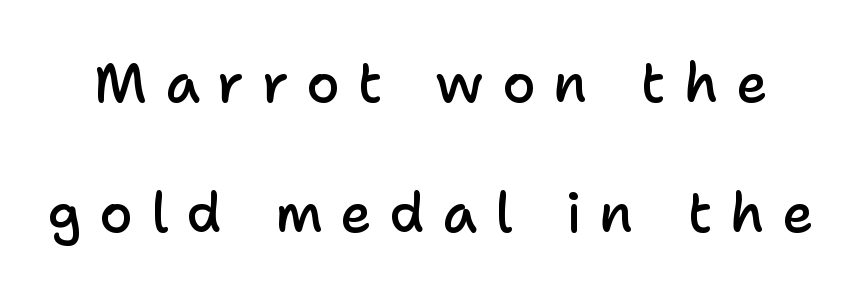
The image shows 54 px semibold sans-serif type, upright; set loose line spacing (2.41x), unusually wide letter spacing (+0.33 em), not underlined; low stroke contrast and a medium x-height.
